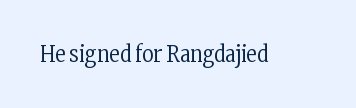
The image shows 22 px text type, upright; set normal letter spacing, not underlined.
